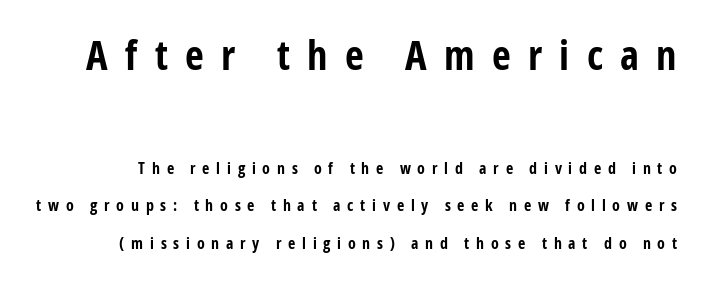
Loosely led — the rows are spread out. Style check: upright. Words float on clear page, feet unadorned. Visually, the top section dominates because its glyphs are scaled up.
